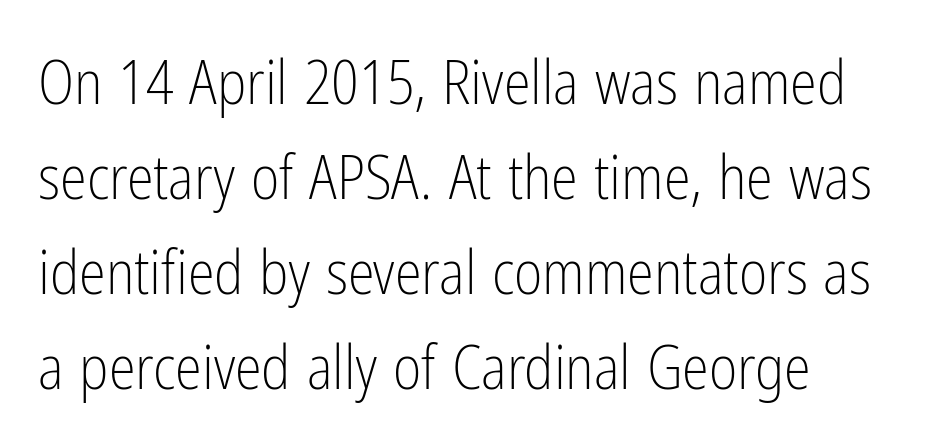
The image shows 61 px light, condensed sans-serif type, upright; set left-aligned, normal line spacing (1.56x), normal letter spacing, not underlined; low stroke contrast and a medium x-height.
